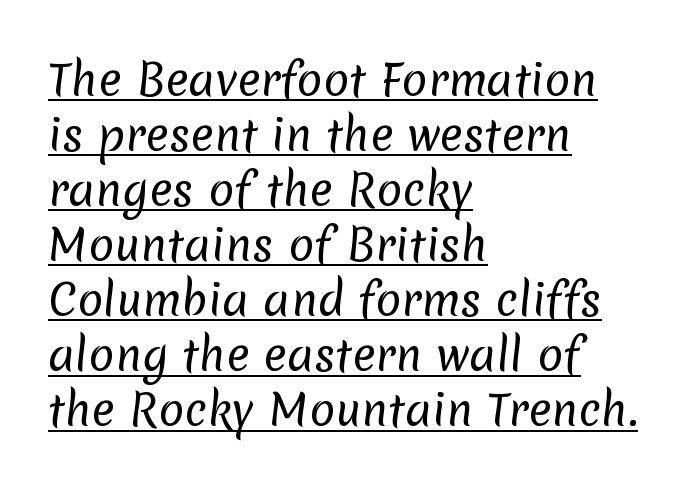
The words here are underlined. The rendering uses a moderate line-height, typical for paragraphs. The strokes are not fattened; the text isn't bold. Each letter keeps its own natural width here, so spacing adapts to shape. Teacher's note: observe the even left margin — that is flush-left alignment. The face used here is rendered with its standard letterfit.
